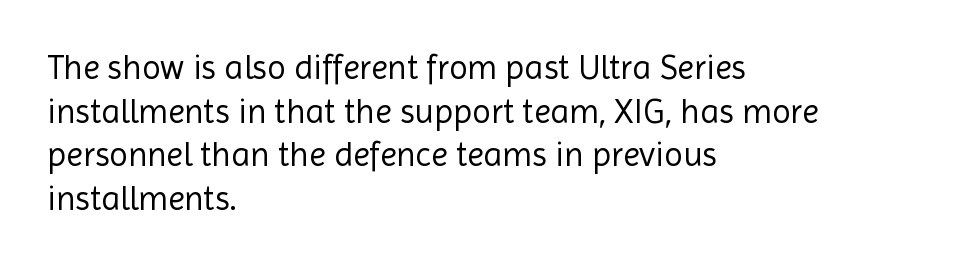
Underlining? Definitely not there. Proportional: the letters do not fall into vertical columns. Unlike a traditional serif, this face leaves its strokes unadorned. Which margin do the lines hug? The left one — the right edge is uneven. Weight: not bold — regular or lighter. In terms of leading, this rendering sits right in the middle.
